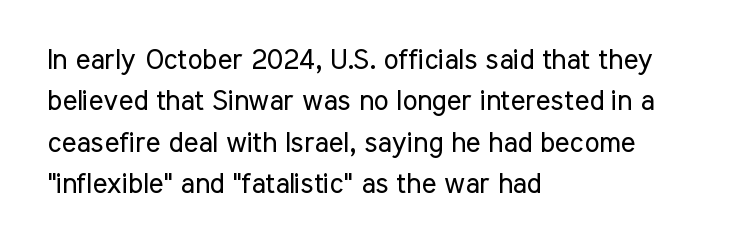
Q: Is the text bold? A: No.
Q: Is the text italic (slanted)? A: No, it is upright.
Q: Is the typeface a serif or a sans-serif typeface? A: Sans-serif.
Q: Is the text underlined? A: No.
Q: How is the paragraph aligned? A: Left-aligned.
Q: Is the spacing between letters normal or unusually wide? A: Normal.
Q: Is the spacing between lines tight, normal or loose? A: Normal.
Q: Width (condensed, normal, or wide)? A: Condensed.
Q: Stroke contrast? A: Low.
Q: x-height? A: Medium.
Q: Monospaced? A: No.
